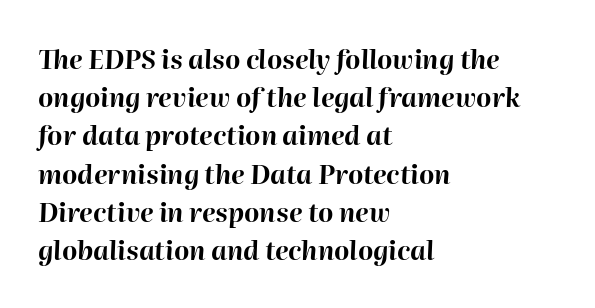
{"italic": "yes", "lean": "right", "slant_degrees": 2, "bold": "yes", "underline": "no", "align": "left", "line_spacing": "normal", "line_spacing_ratio": 1.47, "letter_spacing": "normal", "letter_spacing_em": 0.0, "glyph_px": 26}
